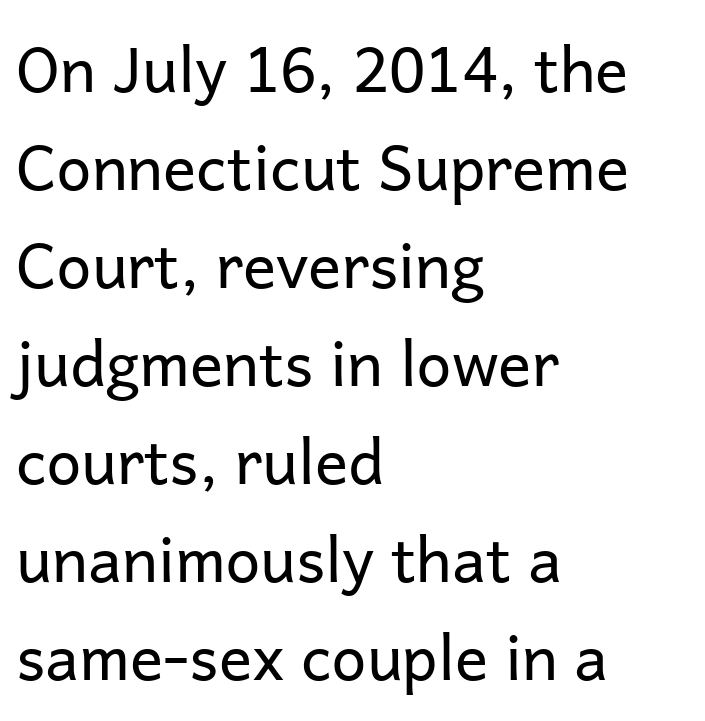
The image shows 62 px regular-weight sans-serif type, upright; set left-aligned, normal line spacing (1.58x), normal letter spacing, not underlined; low stroke contrast and a medium x-height.
